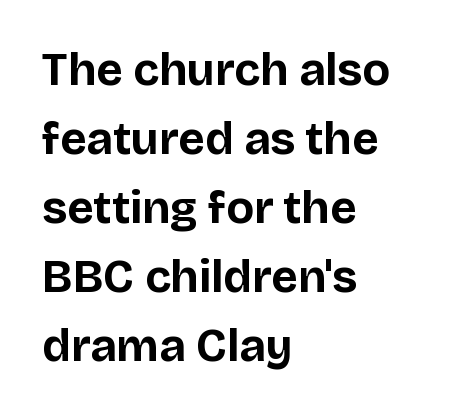
The image shows 46 px bold sans-serif type, upright; set left-aligned, normal line spacing (1.5x), normal letter spacing, not underlined; low stroke contrast and a large x-height.
